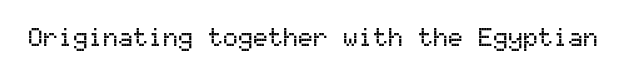
Q: Is the text italic (slanted)? A: No, it is upright.
Q: Is the text underlined? A: No.
Q: Is the spacing between letters normal or unusually wide? A: Normal.
